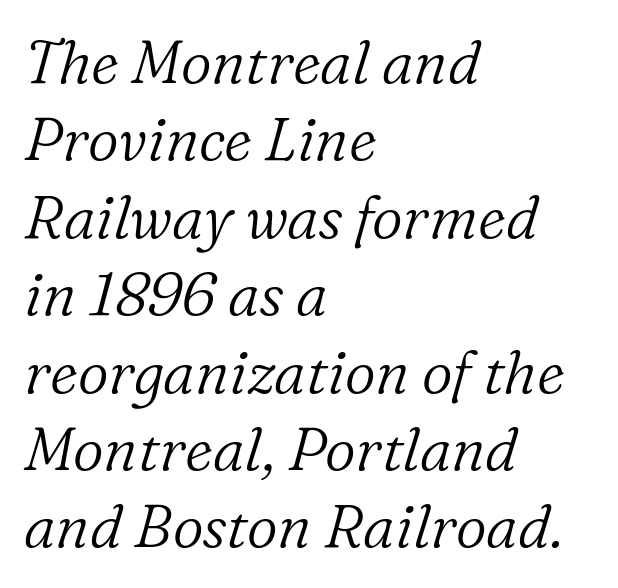
{"serif": "yes", "italic": "yes", "lean": "right", "slant_degrees": 16, "bold": "no", "weight": "light", "width": "normal", "stroke_contrast": "low", "x_height": "medium", "monospaced": "no", "underline": "no", "align": "left", "line_spacing": "normal", "line_spacing_ratio": 1.29, "letter_spacing": "normal", "letter_spacing_em": 0.0, "glyph_px": 60}
